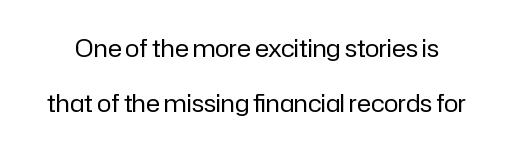
The image shows 24 px text type, upright; set loose line spacing (2.3x), normal letter spacing, not underlined.
